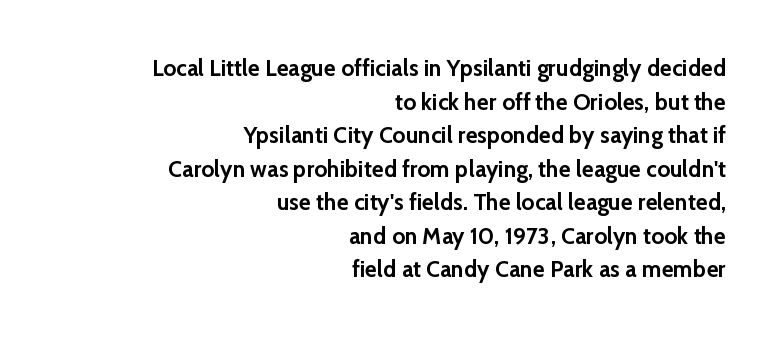
{"italic": "no", "bold": "yes", "underline": "no", "align": "right", "line_spacing": "normal", "line_spacing_ratio": 1.46, "letter_spacing": "normal", "letter_spacing_em": 0.0, "glyph_px": 23}
